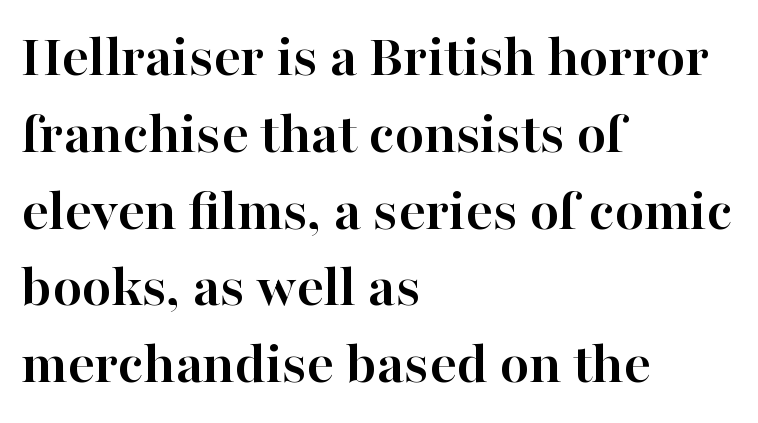
Q: Is the text bold? A: Yes.
Q: Is the text italic (slanted)? A: No, it is upright.
Q: Is the typeface a serif or a sans-serif typeface? A: Serif.
Q: Is the text underlined? A: No.
Q: How is the paragraph aligned? A: Left-aligned.
Q: Is the spacing between letters normal or unusually wide? A: Normal.
Q: Is the spacing between lines tight, normal or loose? A: Normal.
Q: Width (condensed, normal, or wide)? A: Normal.
Q: Stroke contrast? A: High.
Q: x-height? A: Medium.
Q: Monospaced? A: No.
